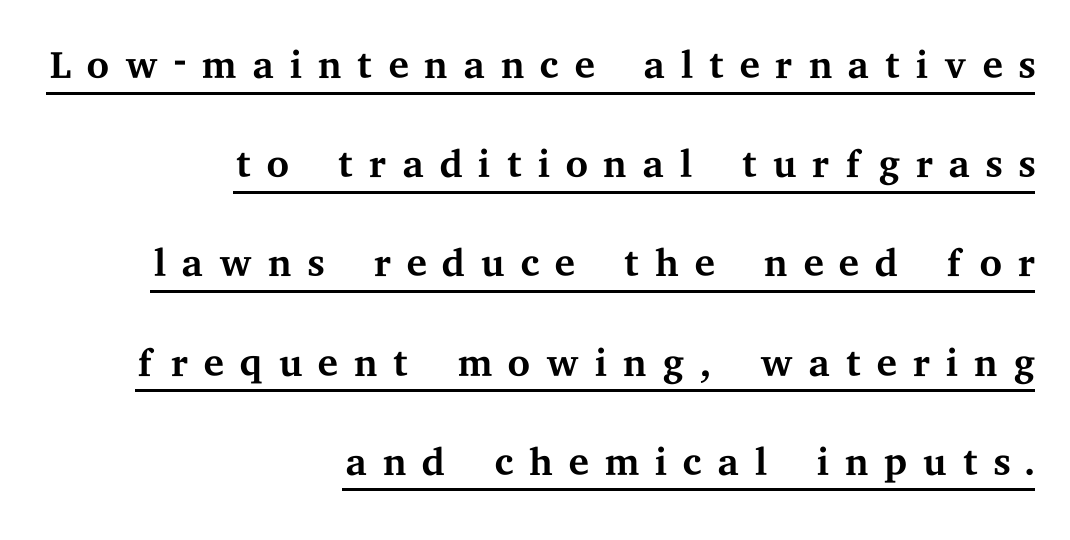
The image shows 58 px regular-weight, wide serif type, upright; set right-aligned, line spacing 1.71x, unusually wide letter spacing (+0.24 em), underlined; medium stroke contrast and a medium x-height.
